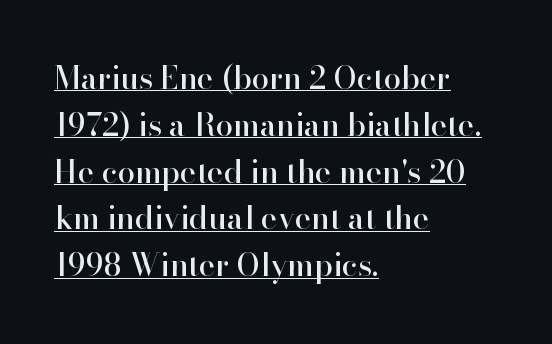
The image shows 31 px serif type, upright; set left-aligned, normal line spacing (1.51x), normal letter spacing, underlined; high stroke contrast and a small x-height.
